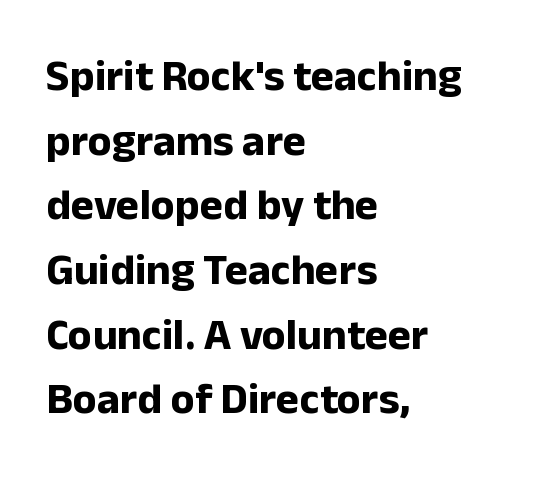
Spacing verdict: proportional, widths tailored to each character. Baseline-to-baseline distance is the conventional proportion of letter height. Is this a sans? Yes — the strokes have no serifs. A clean baseline with only descenders dipping below it. Layout note: lines flush left. The characters look thick and weighty, a clear bold.
